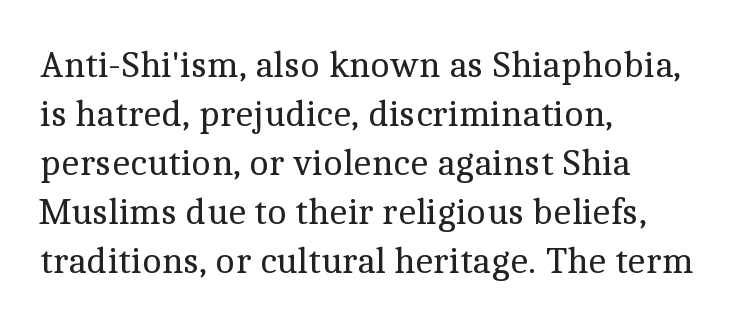
Q: Is the text bold? A: No.
Q: Is the text italic (slanted)? A: No, it is upright.
Q: Is the typeface a serif or a sans-serif typeface? A: Serif.
Q: Is the text underlined? A: No.
Q: How is the paragraph aligned? A: Left-aligned.
Q: Is the spacing between letters normal or unusually wide? A: Normal.
Q: Is the spacing between lines tight, normal or loose? A: Normal.
Q: Width (condensed, normal, or wide)? A: Normal.
Q: x-height? A: Medium.
Q: Monospaced? A: No.
